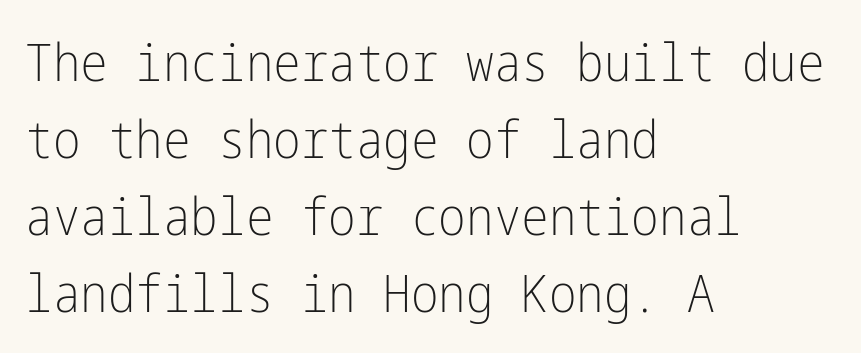
The image shows 52 px light, condensed sans-serif type, upright; set left-aligned, normal line spacing (1.48x), normal letter spacing, not underlined; low stroke contrast and a medium x-height.
